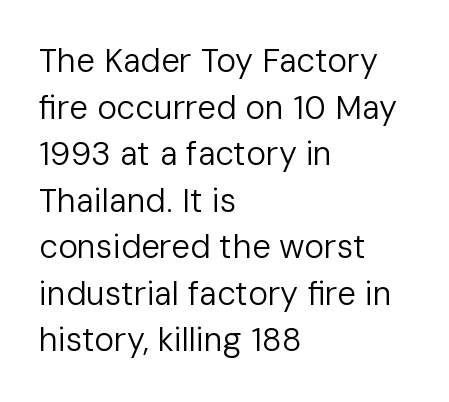
The face used here is rendered with its standard letterfit. This is not heavy type; no bold has been used. Underlining? Definitely not there. Vertically, the passage feels balanced, rows spaced as you'd expect. Think of a printed novel: that variable character pitch is what you see here. This sample uses an upright cut, with every glyph sitting square on the baseline.
